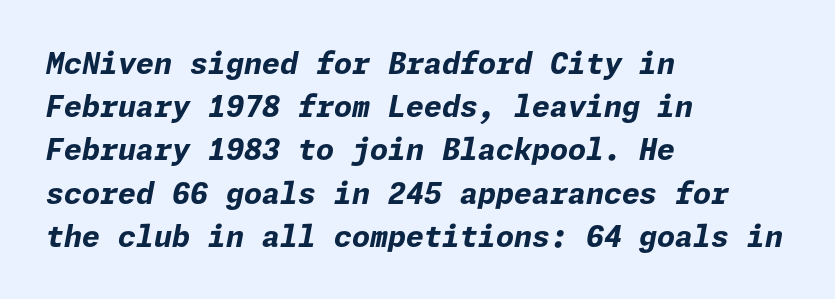
The image shows 29 px bold type, italic (leaning right); set left-aligned, normal line spacing (1.49x), normal letter spacing, not underlined; low stroke contrast and a medium x-height.
